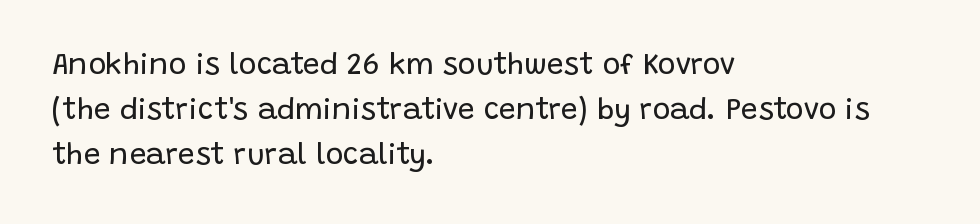
The typeface has the unassuming heft of standard copy or less. Every row of glyphs begins at an identical x-position on the left. Is this a fixed-width face? No — the glyphs have proportional, varying widths. A clean baseline with only descenders dipping below it. A typesetter would label this face a sans. In terms of letterspacing, this is plain default setting.
